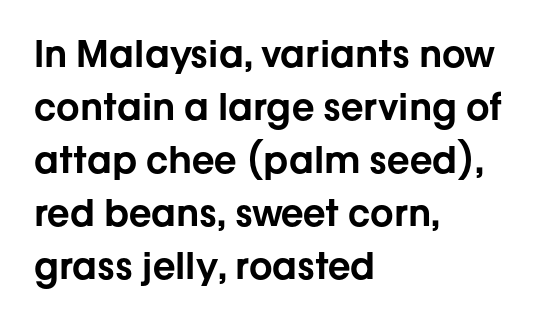
{"serif": "no", "italic": "no", "width": "normal", "stroke_contrast": "low", "x_height": "medium", "monospaced": "no", "underline": "no", "align": "left", "line_spacing": "normal", "line_spacing_ratio": 1.43, "letter_spacing": "normal", "letter_spacing_em": 0.0, "glyph_px": 37}
